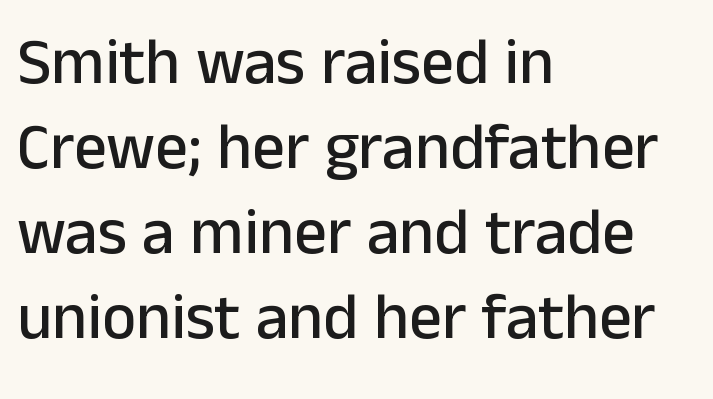
{"serif": "no", "italic": "no", "width": "normal", "stroke_contrast": "low", "x_height": "medium", "monospaced": "no", "underline": "no", "align": "left", "line_spacing": "normal", "line_spacing_ratio": 1.31, "letter_spacing": "normal", "letter_spacing_em": 0.0, "glyph_px": 65}
